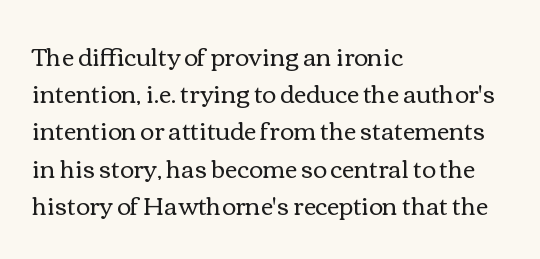
{"italic": "no", "bold": "no", "underline": "no", "align": "left", "line_spacing": "normal", "line_spacing_ratio": 1.55, "letter_spacing": "normal", "letter_spacing_em": 0.0, "glyph_px": 24}
